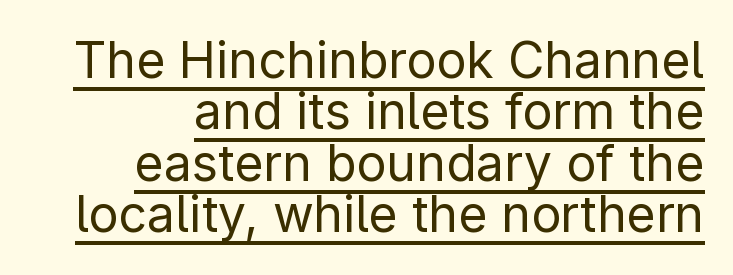
The image shows 50 px regular-weight sans-serif type, upright; set right-aligned, tight line spacing (1.03x), normal letter spacing, underlined; low stroke contrast and a medium x-height.
